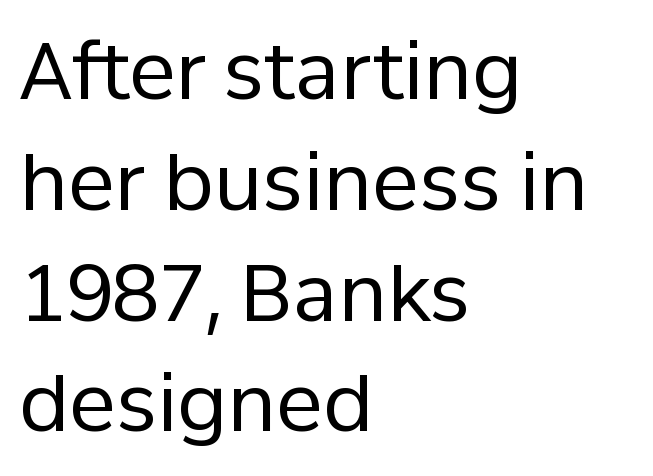
Q: Is the text bold? A: No.
Q: Is the text italic (slanted)? A: No, it is upright.
Q: Is the typeface a serif or a sans-serif typeface? A: Sans-serif.
Q: Is the text underlined? A: No.
Q: How is the paragraph aligned? A: Left-aligned.
Q: Is the spacing between letters normal or unusually wide? A: Normal.
Q: Is the spacing between lines tight, normal or loose? A: Normal.
Q: Width (condensed, normal, or wide)? A: Normal.
Q: Stroke contrast? A: Low.
Q: x-height? A: Medium.
Q: Monospaced? A: No.
